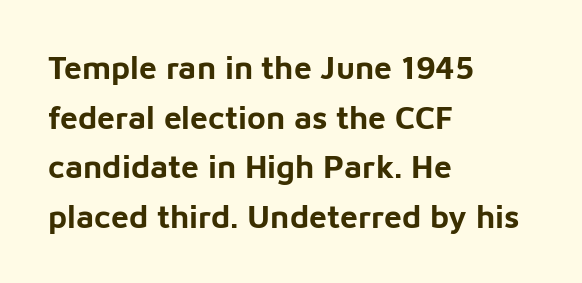
The image shows 32 px bold sans-serif type, upright; set left-aligned, normal line spacing (1.55x), normal letter spacing, not underlined; low stroke contrast and a medium x-height.
